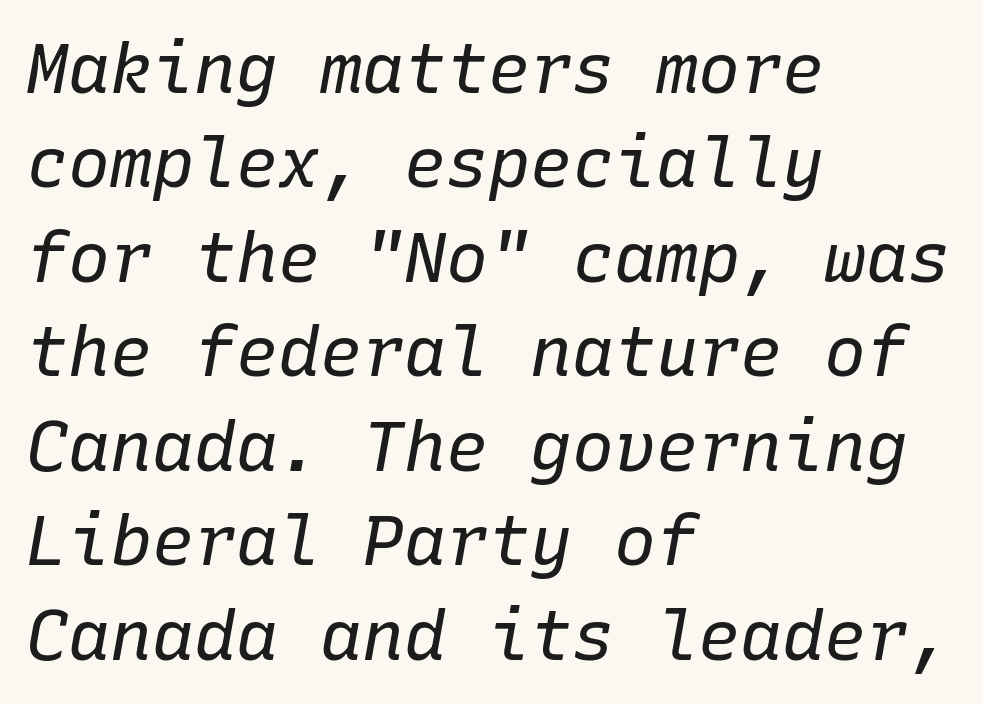
{"italic": "yes", "lean": "right", "slant_degrees": 10, "bold": "no", "weight": "regular", "width": "normal", "stroke_contrast": "low", "x_height": "medium", "monospaced": "yes", "underline": "no", "align": "left", "line_spacing": "normal", "line_spacing_ratio": 1.35, "letter_spacing": "normal", "letter_spacing_em": 0.0, "glyph_px": 70}
